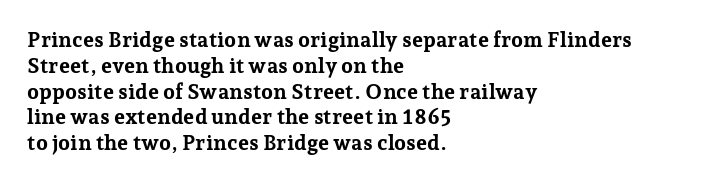
Q: Is the text bold? A: Yes.
Q: Is the text italic (slanted)? A: No, it is upright.
Q: Is the text underlined? A: No.
Q: How is the paragraph aligned? A: Left-aligned.
Q: Is the spacing between letters normal or unusually wide? A: Normal.
